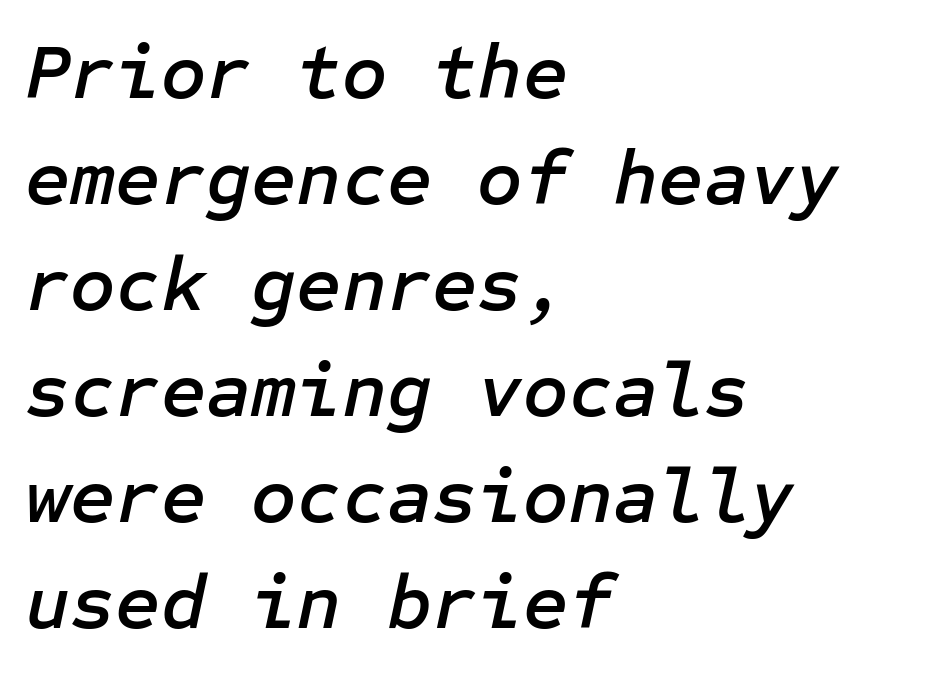
{"italic": "yes", "lean": "right", "slant_degrees": 12, "width": "normal", "stroke_contrast": "low", "x_height": "medium", "underline": "no", "align": "left", "line_spacing": "normal", "line_spacing_ratio": 1.36, "letter_spacing": "normal", "letter_spacing_em": 0.0, "glyph_px": 78}
